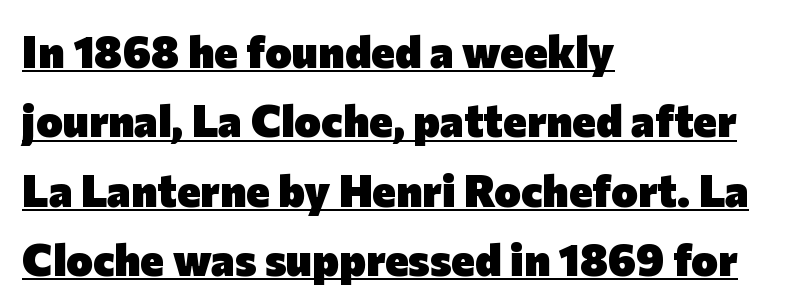
{"serif": "no", "italic": "no", "bold": "yes", "weight": "heavy", "width": "normal", "stroke_contrast": "low", "x_height": "medium", "monospaced": "no", "underline": "yes", "align": "left", "line_spacing": "normal", "line_spacing_ratio": 1.54, "letter_spacing": "normal", "letter_spacing_em": 0.0, "glyph_px": 45}
